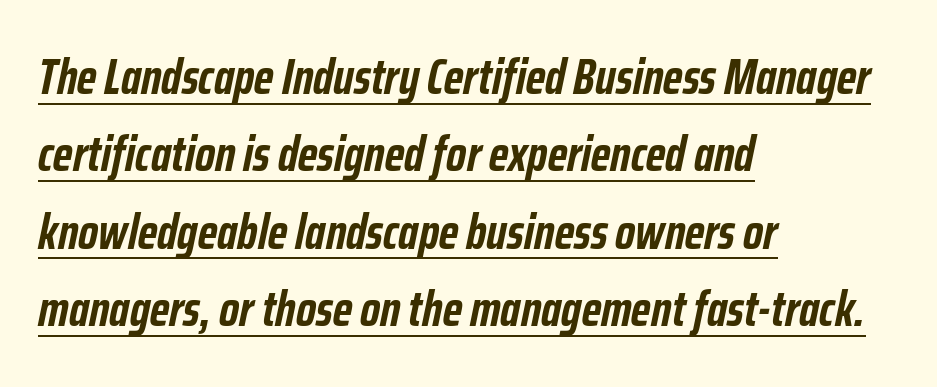
The image shows 49 px semibold, condensed type, italic (leaning right); set left-aligned, normal line spacing (1.58x), normal letter spacing, underlined; low stroke contrast and a medium x-height.
